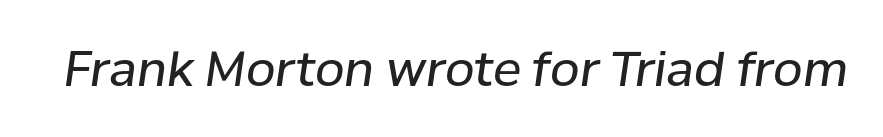
Q: Is the text bold? A: No.
Q: Is the text italic (slanted)? A: Yes, it leans right by about 8 degrees.
Q: Is the text underlined? A: No.
Q: Is the spacing between letters normal or unusually wide? A: Normal.
Q: Width (condensed, normal, or wide)? A: Normal.
Q: Stroke contrast? A: Low.
Q: x-height? A: Medium.
Q: Monospaced? A: No.
